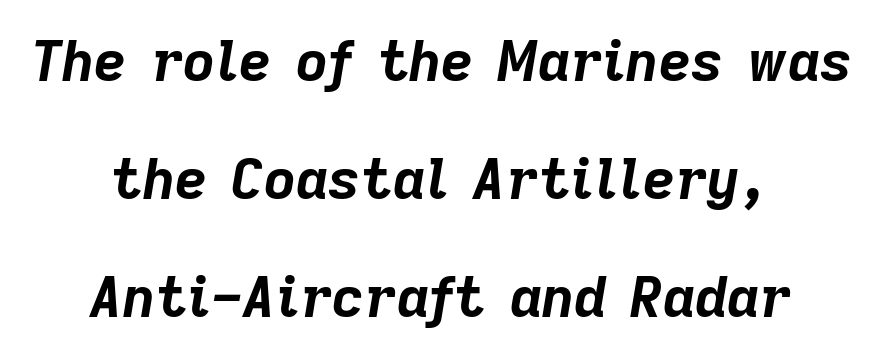
{"italic": "yes", "lean": "right", "slant_degrees": 9, "bold": "yes", "weight": "bold", "width": "normal", "stroke_contrast": "low", "x_height": "medium", "monospaced": "no", "underline": "no", "align": "center", "line_spacing": "loose", "line_spacing_ratio": 2.11, "letter_spacing": "normal", "letter_spacing_em": 0.0, "glyph_px": 56}
